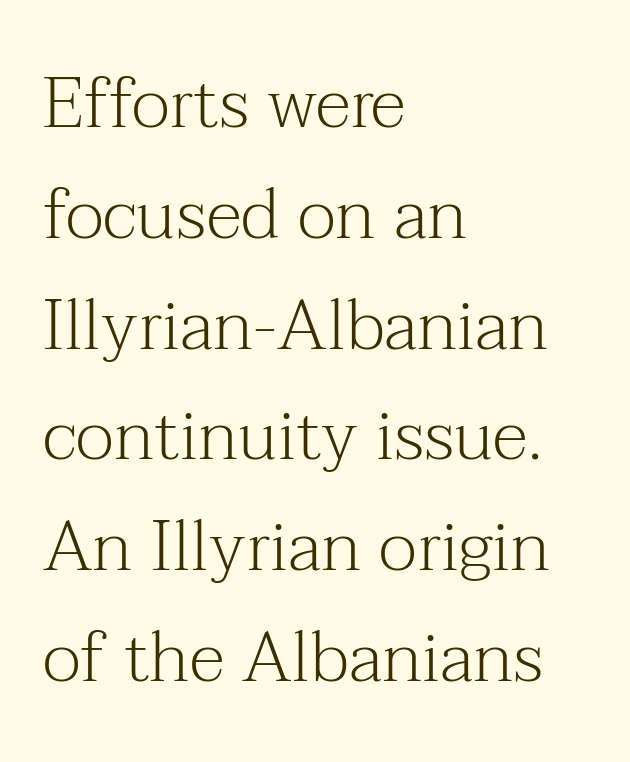
Q: Is the text bold? A: No.
Q: Is the text italic (slanted)? A: No, it is upright.
Q: Is the typeface a serif or a sans-serif typeface? A: Serif.
Q: Is the text underlined? A: No.
Q: How is the paragraph aligned? A: Left-aligned.
Q: Is the spacing between letters normal or unusually wide? A: Normal.
Q: Is the spacing between lines tight, normal or loose? A: Normal.
Q: Width (condensed, normal, or wide)? A: Normal.
Q: Stroke contrast? A: Medium.
Q: x-height? A: Medium.
Q: Monospaced? A: No.
